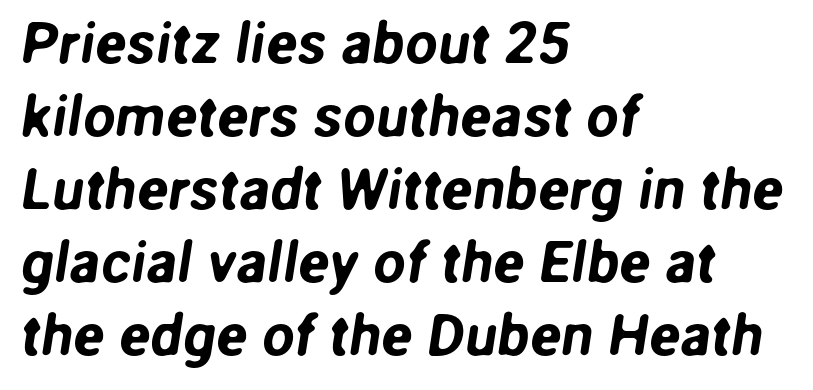
The image shows 58 px sans-serif type; set left-aligned, normal line spacing (1.26x), normal letter spacing, not underlined; low stroke contrast and a medium x-height.
